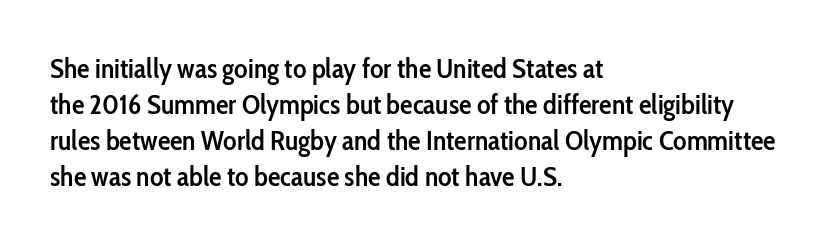
The letters advance in unequal steps, a hallmark of proportional type. You can tell from the bare stems that sans-serif type was used. The font is running at a semibold setting, under full bold. Default kerning and tracking; the words read as compact shapes.
